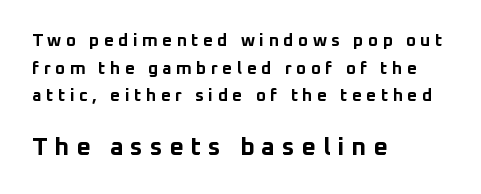
Q: Is the text bold? A: Yes.
Q: Is the text italic (slanted)? A: No, it is upright.
Q: Is the text underlined? A: No.
Q: How is the paragraph aligned? A: Left-aligned.
Q: Is the spacing between letters normal or unusually wide? A: Unusually wide.
Q: Is the spacing between lines tight, normal or loose? A: Normal.
Q: Which block of text is set in a larger size, the first (top) or the second (bottom)? A: The second (bottom) one.
